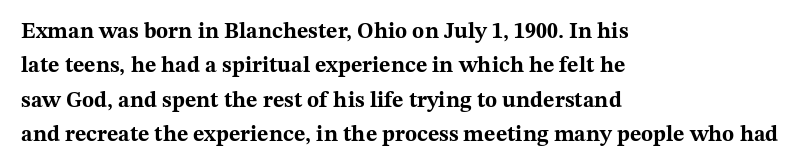
{"italic": "no", "bold": "yes", "underline": "no", "align": "left", "line_spacing": "normal", "line_spacing_ratio": 1.56, "letter_spacing": "normal", "letter_spacing_em": 0.0, "glyph_px": 22}
